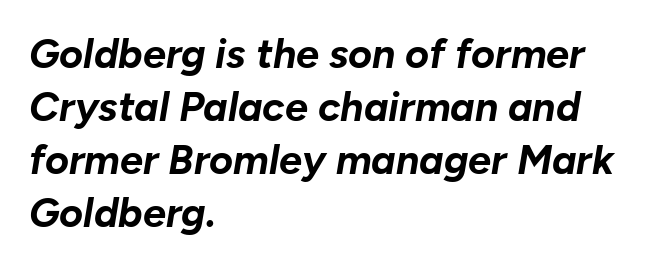
{"italic": "yes", "lean": "right", "slant_degrees": 10, "bold": "yes", "weight": "bold", "width": "normal", "stroke_contrast": "low", "x_height": "medium", "monospaced": "no", "underline": "no", "align": "left", "line_spacing": "normal", "line_spacing_ratio": 1.29, "letter_spacing": "normal", "letter_spacing_em": 0.0, "glyph_px": 41}
